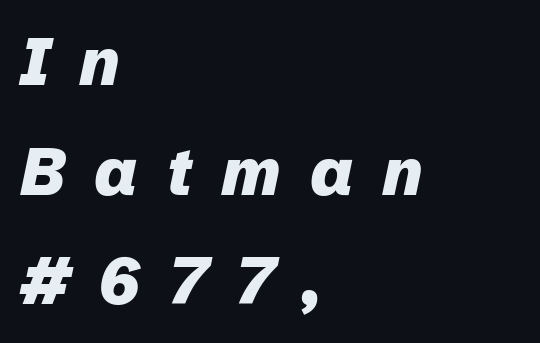
Q: Is the text bold? A: Yes.
Q: Is the text italic (slanted)? A: Yes, it leans right by about 12 degrees.
Q: Is the text underlined? A: No.
Q: How is the paragraph aligned? A: Left-aligned.
Q: Is the spacing between letters normal or unusually wide? A: Unusually wide.
Q: Is the spacing between lines tight, normal or loose? A: Normal.
Q: Width (condensed, normal, or wide)? A: Normal.
Q: Stroke contrast? A: Low.
Q: x-height? A: Medium.
Q: Monospaced? A: No.
